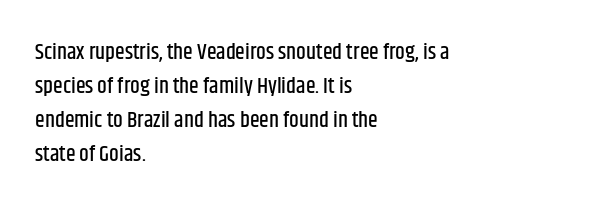
The image shows 22 px text type, upright; set left-aligned, normal line spacing (1.54x), normal letter spacing, not underlined.
